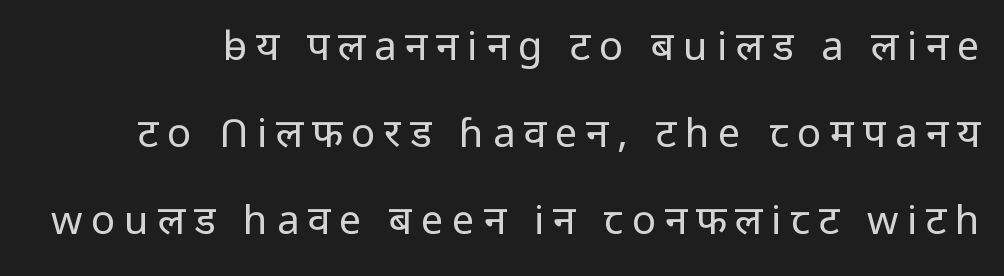
The image shows 40 px regular-weight sans-serif type, upright; set loose line spacing (2.18x), unusually wide letter spacing (+0.22 em), not underlined; low stroke contrast and a medium x-height.
